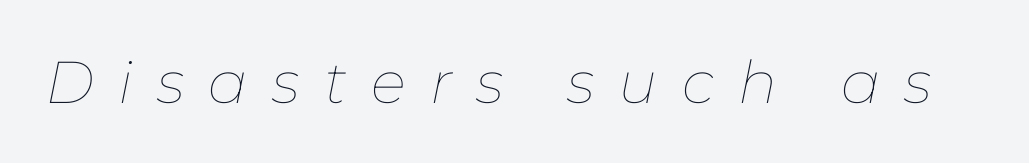
Q: Is the text bold? A: No.
Q: Is the text italic (slanted)? A: Yes, it leans right by about 11 degrees.
Q: Is the text underlined? A: No.
Q: Is the spacing between letters normal or unusually wide? A: Unusually wide.
Q: Width (condensed, normal, or wide)? A: Normal.
Q: Stroke contrast? A: Low.
Q: x-height? A: Medium.
Q: Monospaced? A: No.
